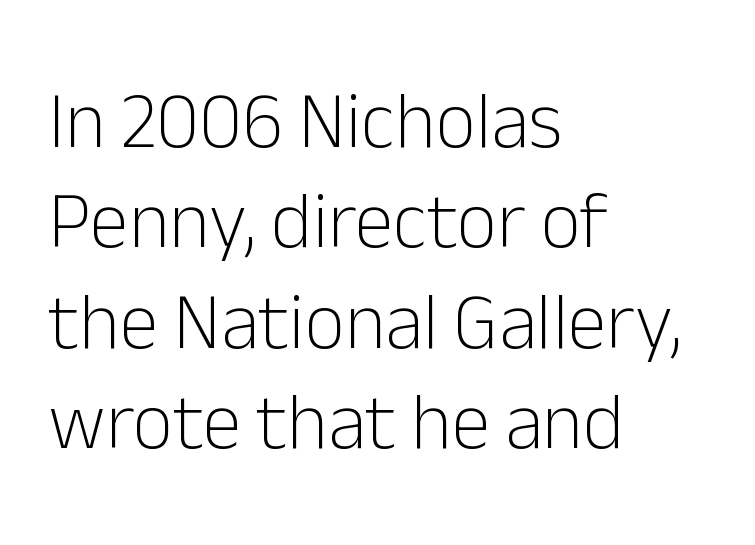
Q: Is the text bold? A: No.
Q: Is the text italic (slanted)? A: No, it is upright.
Q: Is the typeface a serif or a sans-serif typeface? A: Sans-serif.
Q: Is the text underlined? A: No.
Q: How is the paragraph aligned? A: Left-aligned.
Q: Is the spacing between letters normal or unusually wide? A: Normal.
Q: Is the spacing between lines tight, normal or loose? A: Normal.
Q: Width (condensed, normal, or wide)? A: Normal.
Q: Stroke contrast? A: Low.
Q: x-height? A: Medium.
Q: Monospaced? A: No.
